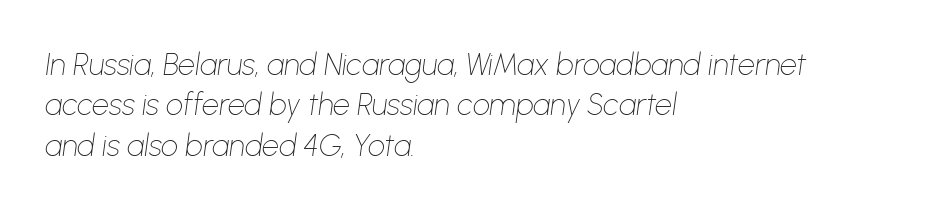
This rendering leaves character spacing at its baseline value. You can tell it's italic because the verticals aren't actually vertical. The letterforms sit at book weight or below. Proportional: the letters do not fall into vertical columns. Leftover space on each line is placed entirely after the last word.
